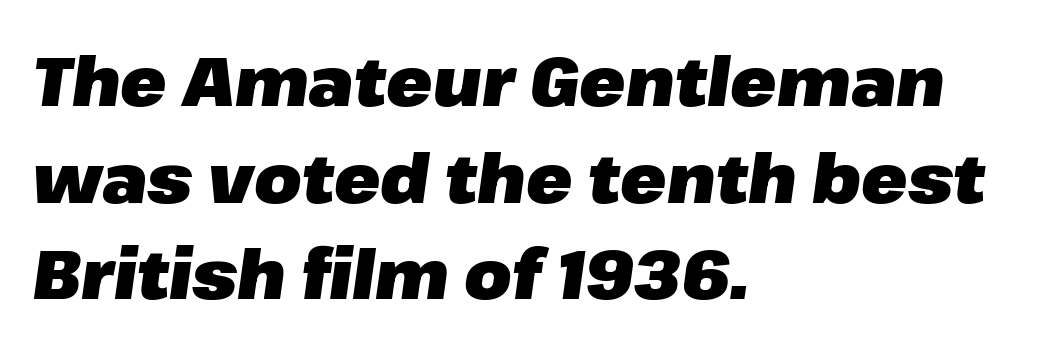
Q: Is the text bold? A: Yes.
Q: Is the text italic (slanted)? A: Yes, it leans right by about 8 degrees.
Q: Is the text underlined? A: No.
Q: How is the paragraph aligned? A: Left-aligned.
Q: Is the spacing between letters normal or unusually wide? A: Normal.
Q: Is the spacing between lines tight, normal or loose? A: Normal.
Q: Width (condensed, normal, or wide)? A: Normal.
Q: Stroke contrast? A: Low.
Q: x-height? A: Medium.
Q: Monospaced? A: No.
